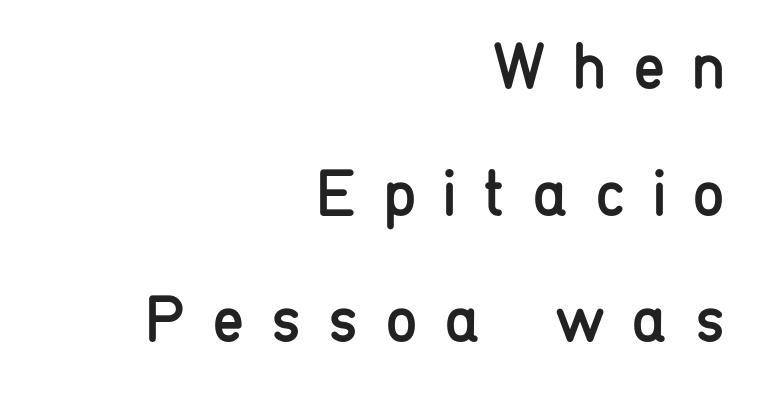
The image shows 66 px regular-weight, condensed sans-serif type, upright; set right-aligned, loose line spacing (1.92x), unusually wide letter spacing (+0.4 em), not underlined; low stroke contrast and a medium x-height.
